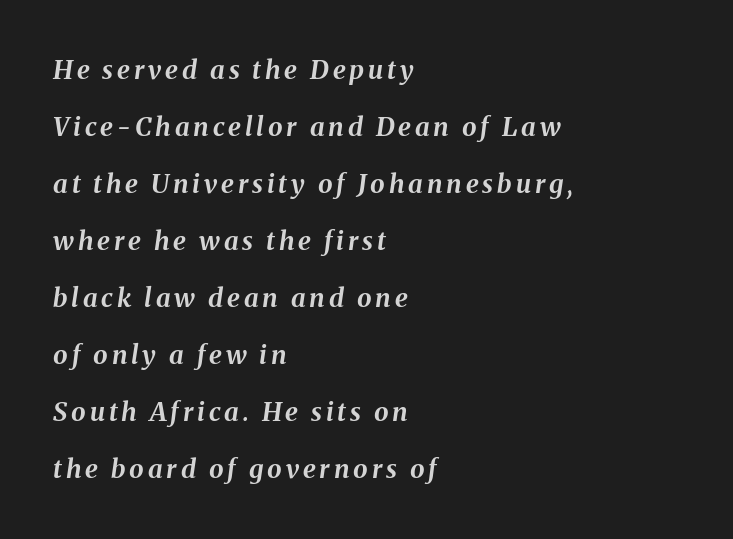
Q: Is the text bold? A: Yes.
Q: Is the text italic (slanted)? A: Yes, it leans right by about 8 degrees.
Q: Is the text underlined? A: No.
Q: How is the paragraph aligned? A: Left-aligned.
Q: Is the spacing between lines tight, normal or loose? A: Loose.
